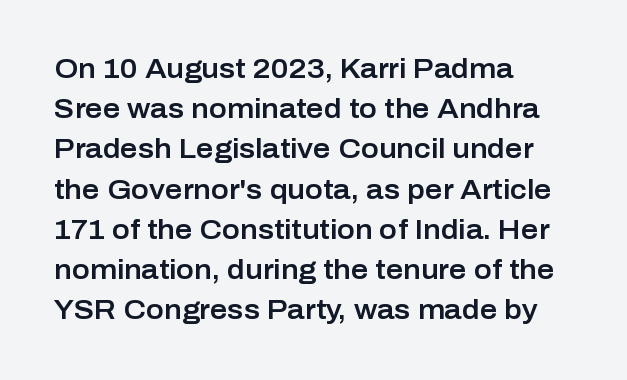
Q: Is the text italic (slanted)? A: No, it is upright.
Q: Is the text underlined? A: No.
Q: How is the paragraph aligned? A: Left-aligned.
Q: Is the spacing between letters normal or unusually wide? A: Normal.
Q: Is the spacing between lines tight, normal or loose? A: Normal.
